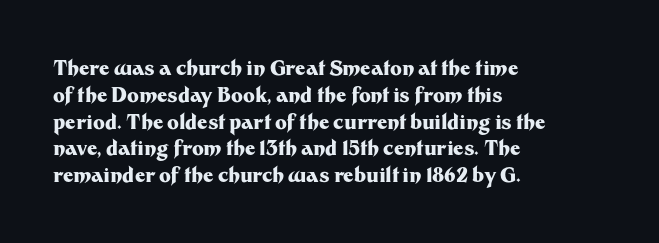
{"italic": "no", "bold": "yes", "underline": "no", "align": "left", "line_spacing": "normal", "line_spacing_ratio": 1.34, "letter_spacing": "normal", "letter_spacing_em": 0.0, "glyph_px": 20}
